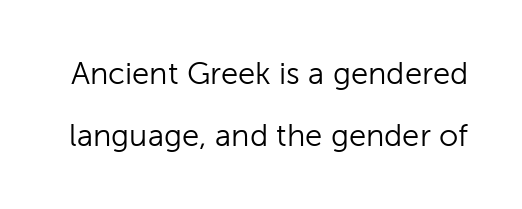
Q: Is the text bold? A: No.
Q: Is the text italic (slanted)? A: No, it is upright.
Q: Is the typeface a serif or a sans-serif typeface? A: Sans-serif.
Q: Is the text underlined? A: No.
Q: Is the spacing between letters normal or unusually wide? A: Normal.
Q: Is the spacing between lines tight, normal or loose? A: Loose.
Q: Width (condensed, normal, or wide)? A: Normal.
Q: Stroke contrast? A: Low.
Q: x-height? A: Medium.
Q: Monospaced? A: No.
